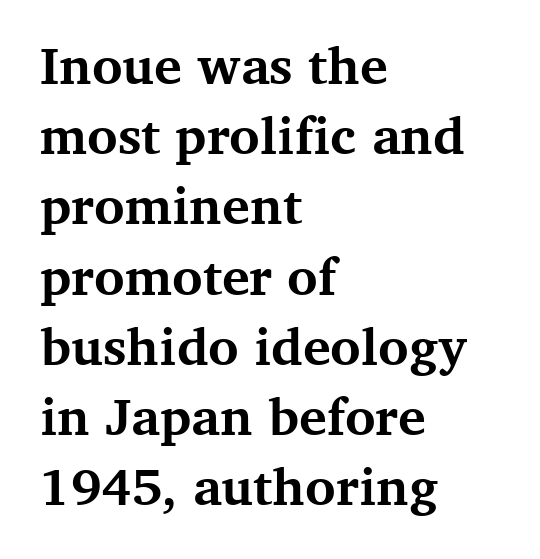
Baseline-to-baseline distance is the conventional proportion of letter height. Decoration check: the copy has no underline. Every letter is thick-stroked: bold, no question. Casual observation: everything's shoved over to the left.
